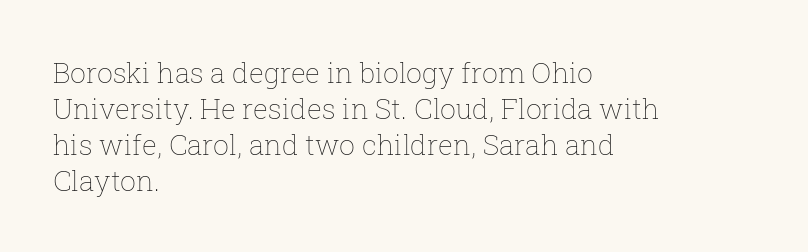
Bare-footed words on every line. Italic? Not at all — the glyphs are vertical. Short and long lines alike share a common starting point at left. Ink coverage per letter is moderate at most.
